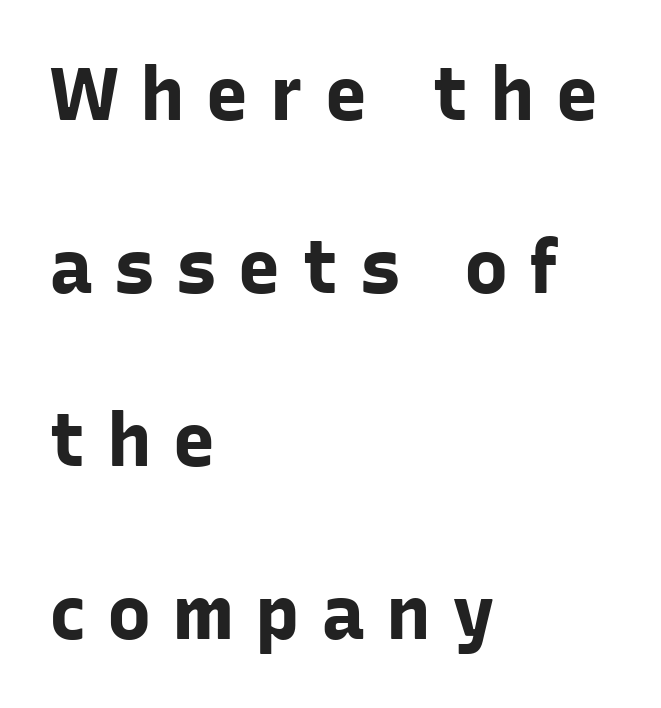
The ragged edge is on the right, which tells us the setting is flush left. This rendering widens character spacing well past its baseline value. Think of a printed novel: that variable character pitch is what you see here. The leading is generous, giving the passage an open texture. The letters carry no serifs — their stems end cleanly without finishing strokes. These lines were composed using upright roman letters.
